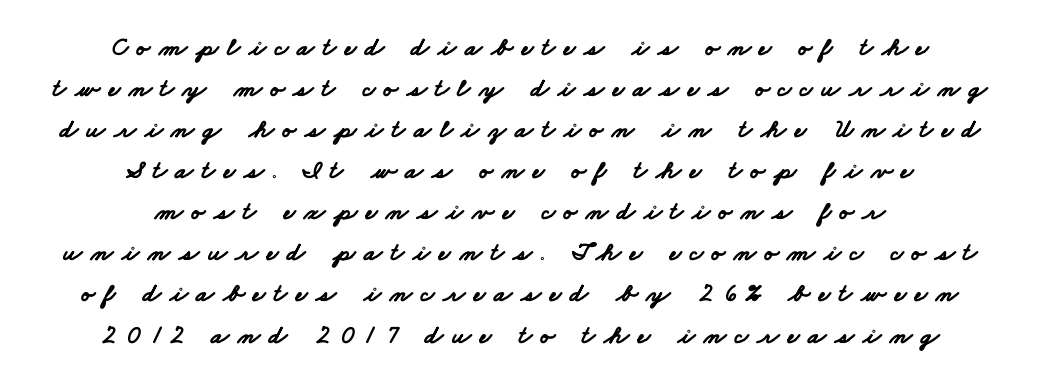
Q: Is the text bold? A: Yes.
Q: Is the text underlined? A: No.
Q: How is the paragraph aligned? A: Centered.
Q: Is the spacing between letters normal or unusually wide? A: Unusually wide.
Q: Is the spacing between lines tight, normal or loose? A: Normal.
